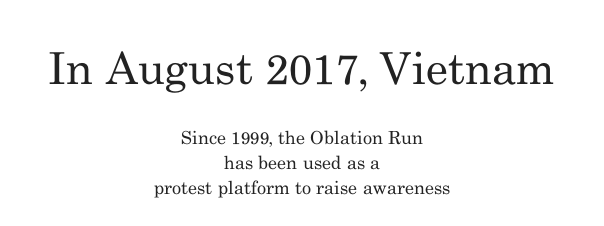
The image shows 44 px regular-weight serif type, upright; set centered, normal line spacing (1.38x), normal letter spacing, not underlined; the first (top) block is 2.44x larger; medium stroke contrast and a small x-height.
